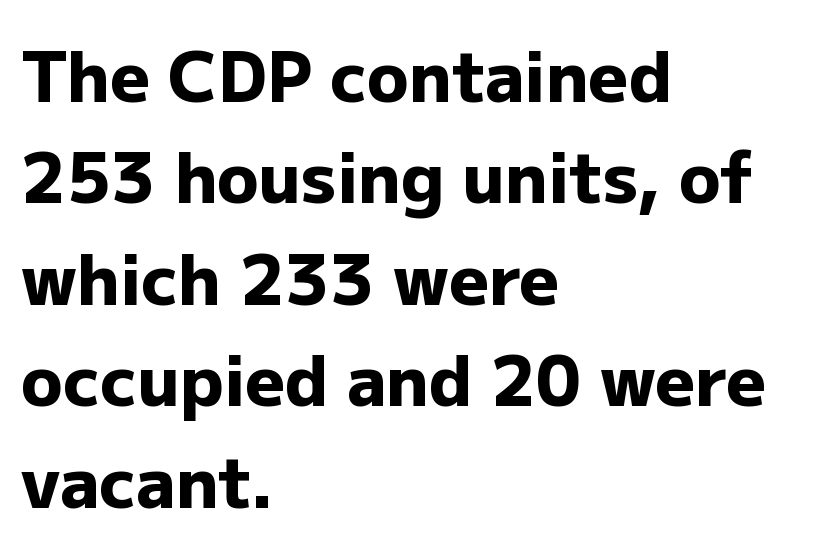
Compared with a centered layout, this one pins lines to the left instead. Letters rest on an invisible, unmarked baseline. The lines sit at an ordinary, default distance from one another. Emphasis by weight is at full strength: bold. Stroke terminals: plain, sans-serif.
